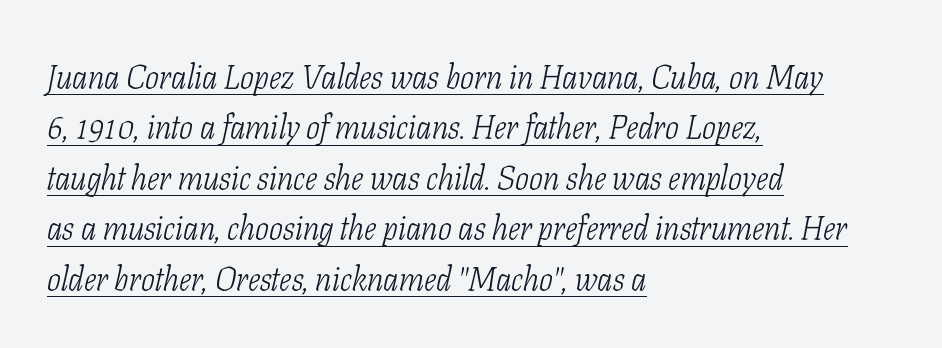
The image shows 33 px light, condensed serif type, italic (leaning right); set left-aligned, normal line spacing (1.53x), normal letter spacing, underlined; low stroke contrast and a medium x-height.
